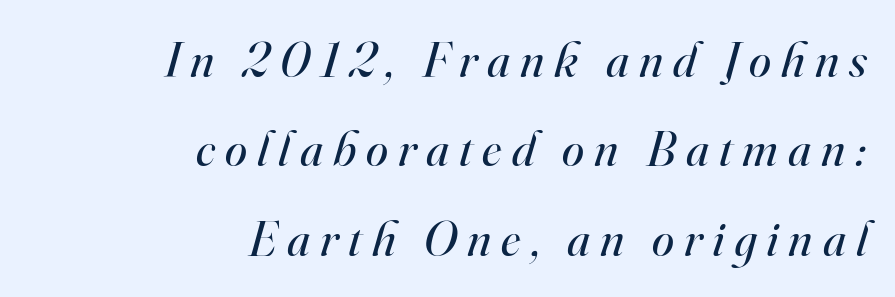
The rag falls on the left side of this text block. The typeface has the unassuming heft of standard copy or less. The glyphs look as if they've been sheared to an angle. Letter spacing: wide. The type family on display is of the serif kind. A typesetter would call this proportional, since set widths differ per character.
